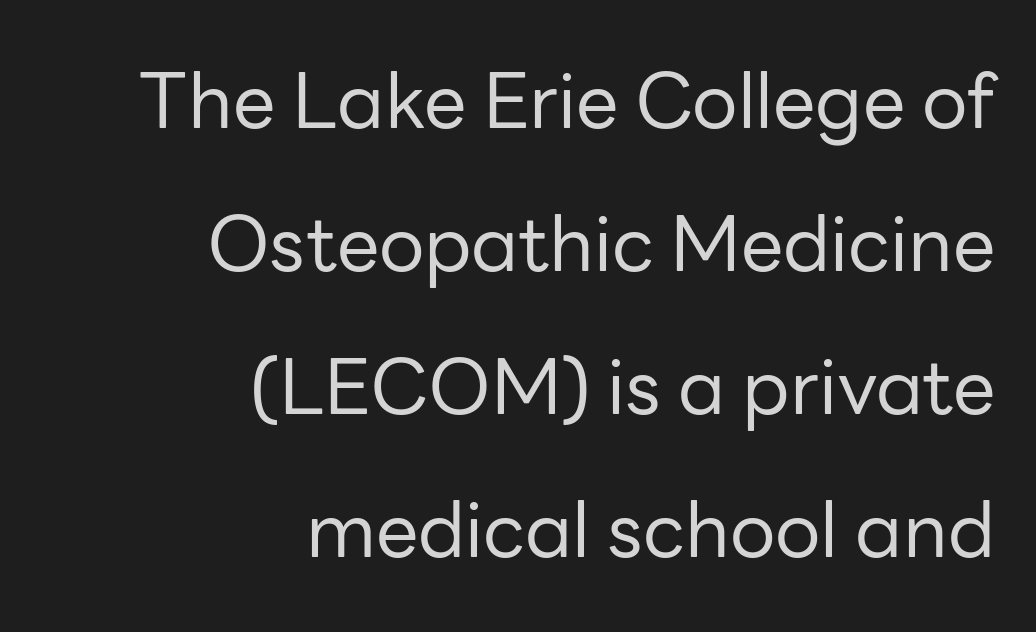
The image shows 76 px regular-weight sans-serif type, upright; set right-aligned, line spacing 1.88x, normal letter spacing, not underlined; low stroke contrast and a medium x-height.
